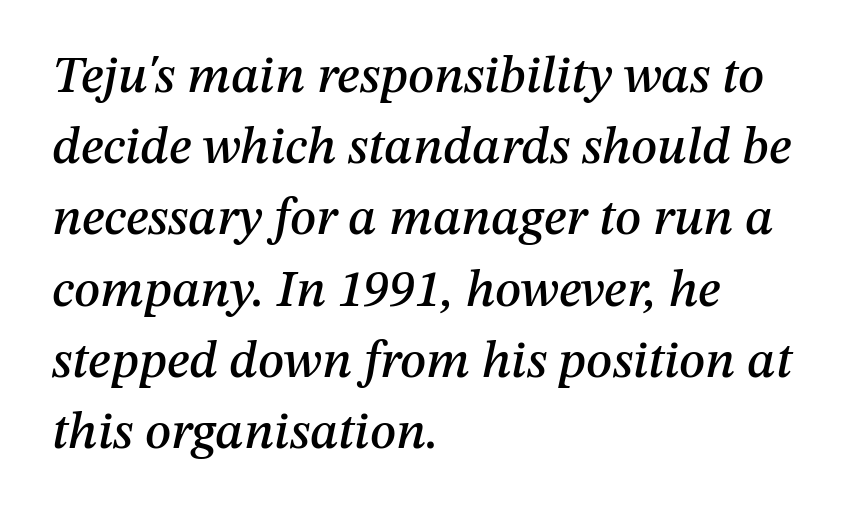
The image shows 52 px text type, italic (leaning right); set left-aligned, normal line spacing (1.37x), normal letter spacing, not underlined; medium stroke contrast and a medium x-height.
